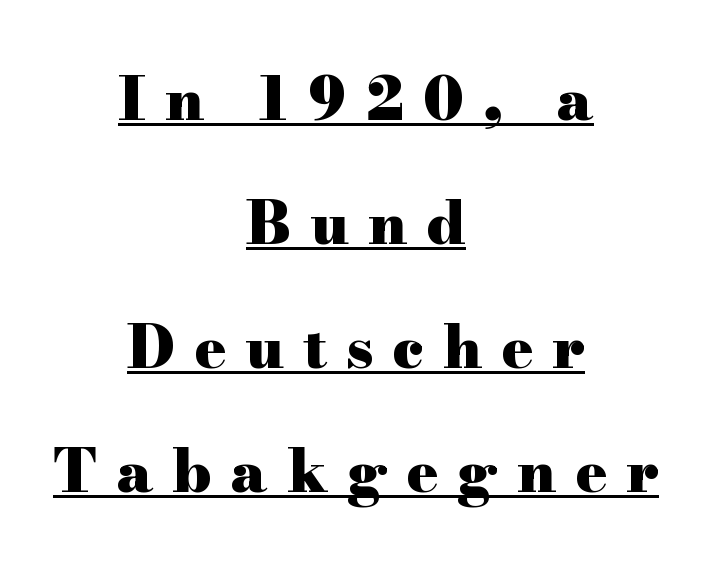
{"serif": "yes", "italic": "no", "bold": "yes", "weight": "heavy", "width": "wide", "stroke_contrast": "high", "x_height": "small", "monospaced": "no", "underline": "yes", "align": "center", "line_spacing": "loose", "line_spacing_ratio": 2.1, "letter_spacing": "wide", "letter_spacing_em": 0.32, "glyph_px": 59}
